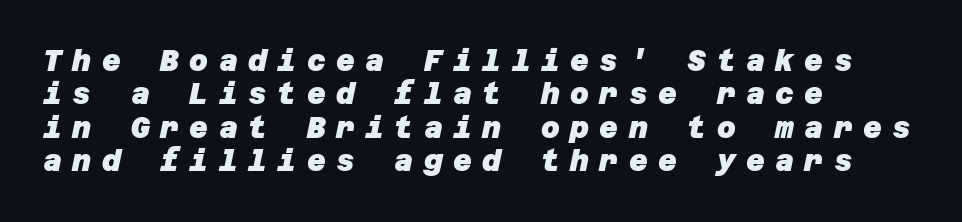
Weight: bold. Clear beneath every line of the passage. Does the copy run flush right? No — it runs flush left. Nope, no serifs anywhere on these letters. This block would grow much taller if given ordinary leading; it's compressed now.
